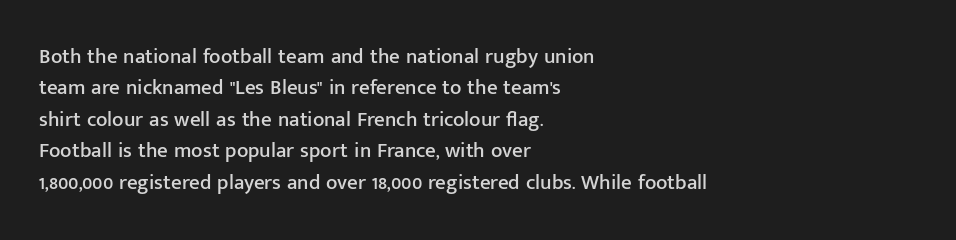
The image shows 21 px text type, upright; set left-aligned, normal line spacing (1.5x), normal letter spacing, not underlined.
